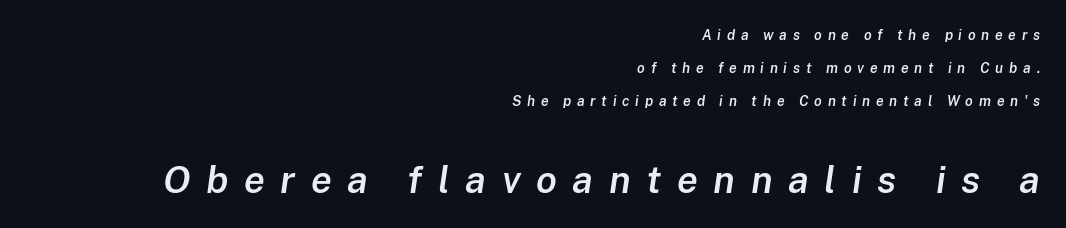
Q: Is the text bold? A: Semi-bold.
Q: Is the text italic (slanted)? A: Yes, it leans right by about 8 degrees.
Q: Is the text underlined? A: No.
Q: How is the paragraph aligned? A: Right-aligned.
Q: Is the spacing between letters normal or unusually wide? A: Unusually wide.
Q: Is the spacing between lines tight, normal or loose? A: Loose.
Q: Which block of text is set in a larger size, the first (top) or the second (bottom)? A: The second (bottom) one.
Q: Width (condensed, normal, or wide)? A: Normal.
Q: Stroke contrast? A: Low.
Q: x-height? A: Medium.
Q: Monospaced? A: No.
